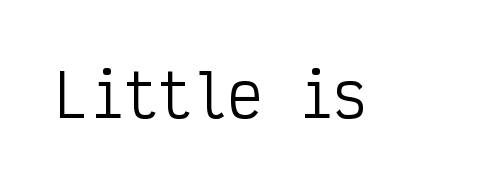
{"serif": "no", "italic": "no", "bold": "no", "weight": "regular", "width": "condensed", "stroke_contrast": "low", "x_height": "medium", "monospaced": "yes", "underline": "no", "letter_spacing": "normal", "letter_spacing_em": 0.0, "glyph_px": 58}
